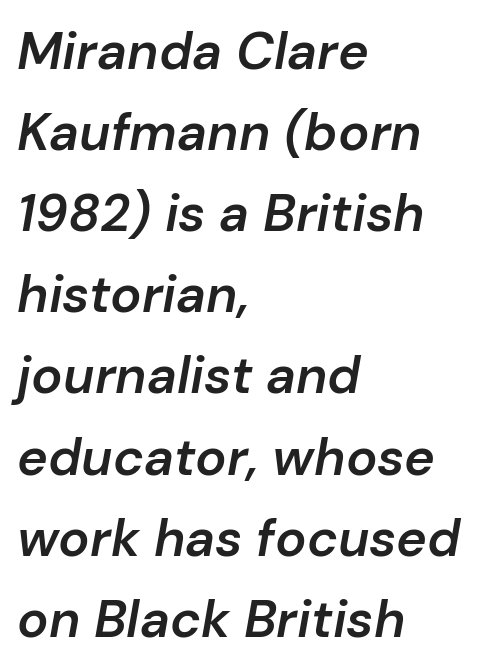
The image shows 52 px semibold type, italic (leaning right); set left-aligned, normal line spacing (1.56x), normal letter spacing, not underlined; low stroke contrast and a medium x-height.
